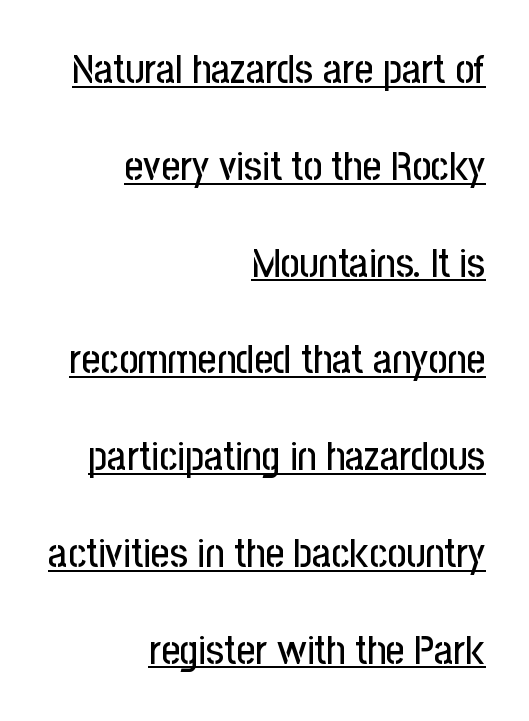
{"serif": "no", "italic": "no", "width": "condensed", "stroke_contrast": "low", "x_height": "medium", "monospaced": "no", "underline": "yes", "align": "right", "line_spacing": "loose", "line_spacing_ratio": 2.36, "letter_spacing": "normal", "letter_spacing_em": 0.0, "glyph_px": 41}
